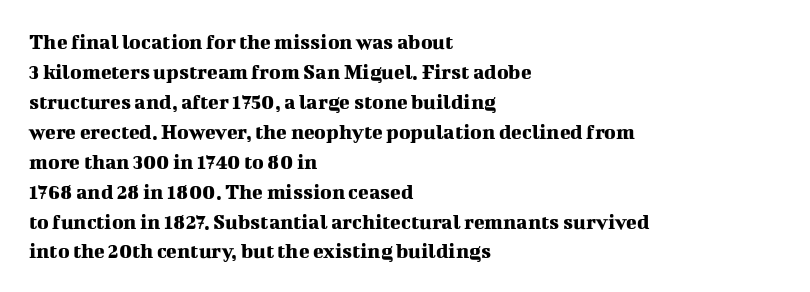
{"italic": "no", "underline": "no", "align": "left", "line_spacing": "normal", "line_spacing_ratio": 1.36, "letter_spacing": "normal", "letter_spacing_em": 0.0, "glyph_px": 22}
